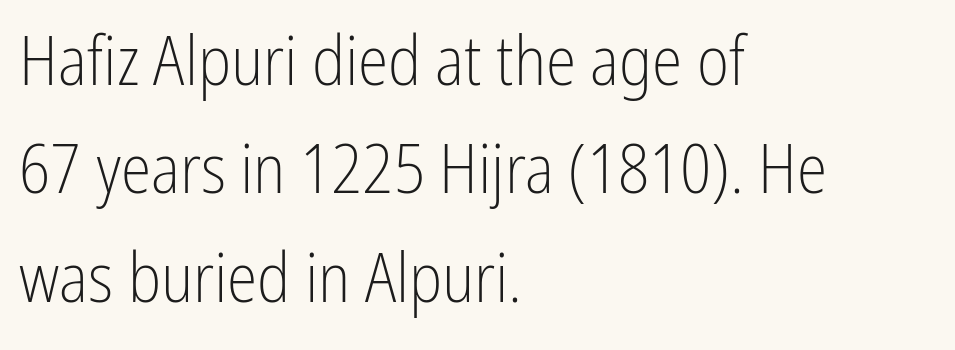
Nothing heavy about these letters — not bold at all. The type is set solid horizontally, with unmodified tracking. The lettering stays uniformly vertical, giving the passage a roman look. The characters display no serif detailing; their extremities are plain.
